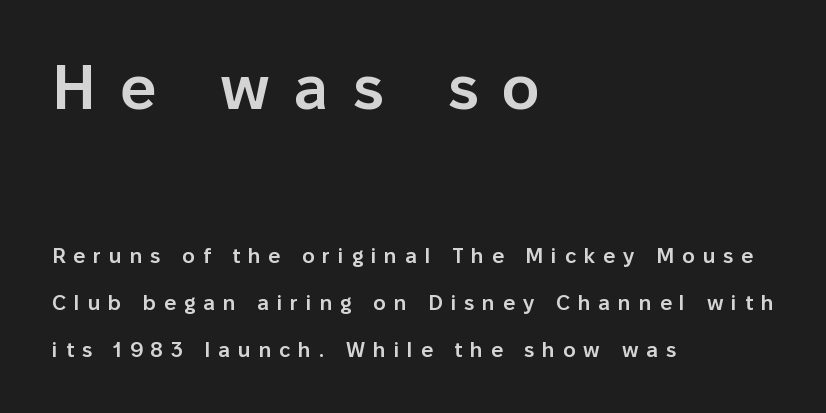
{"serif": "no", "italic": "no", "bold": "semi", "weight": "semibold", "width": "normal", "stroke_contrast": "low", "x_height": "medium", "monospaced": "no", "underline": "no", "align": "left", "line_spacing": "loose", "line_spacing_ratio": 2.24, "letter_spacing": "wide", "letter_spacing_em": 0.38, "larger_block": "first", "size_ratio": 3.0, "glyph_px": 63}
